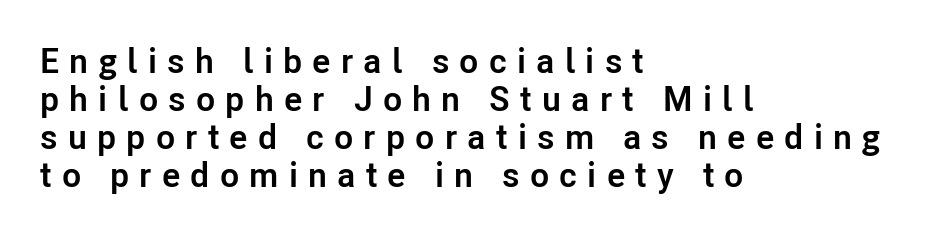
The image shows 35 px semibold sans-serif type, upright; set left-aligned, tight line spacing (1.09x), unusually wide letter spacing (+0.29 em), not underlined; low stroke contrast and a medium x-height.
